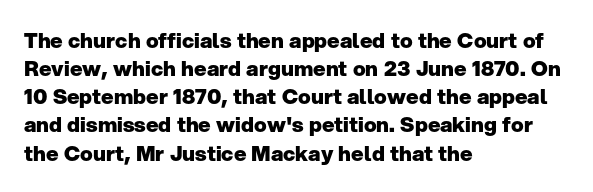
The image shows 21 px bold type, upright; set left-aligned, normal line spacing (1.34x), normal letter spacing, not underlined.
